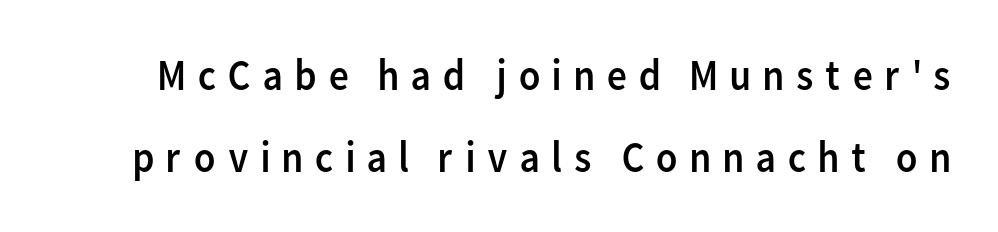
The image shows 44 px regular-weight sans-serif type, upright; set line spacing 1.87x, unusually wide letter spacing (+0.23 em), not underlined; low stroke contrast and a medium x-height.
